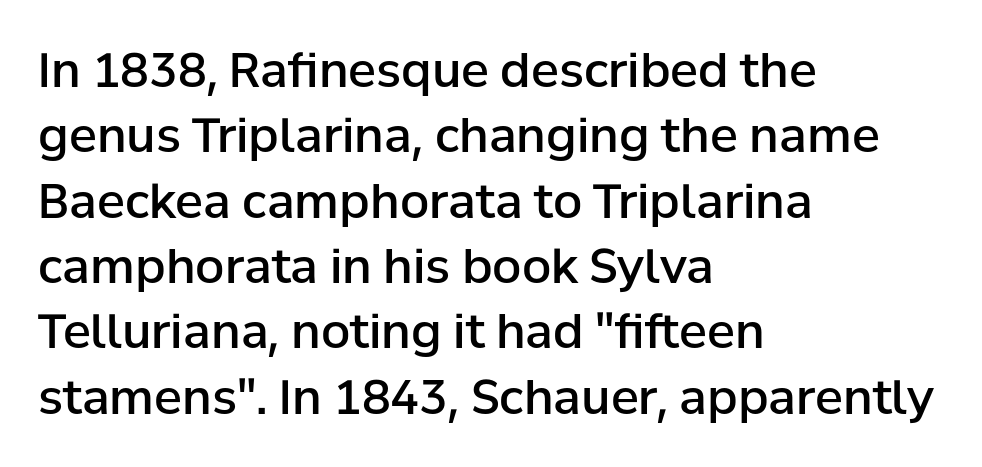
Nothing sits at the stroke ends, so this counts as sans-serif. Leading: standard. In CSS terms this would be text-align: left. Unmarked baselines from the first word to the last.
